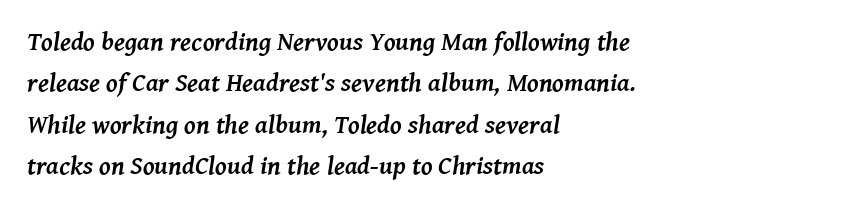
{"italic": "yes", "lean": "right", "slant_degrees": 8, "bold": "yes", "underline": "no", "align": "left", "line_spacing": "normal", "line_spacing_ratio": 1.59, "letter_spacing": "normal", "letter_spacing_em": 0.0, "glyph_px": 26}
